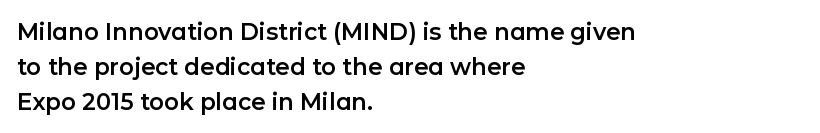
{"italic": "no", "underline": "no", "align": "left", "line_spacing": "normal", "line_spacing_ratio": 1.52, "letter_spacing": "normal", "letter_spacing_em": 0.0, "glyph_px": 23}
